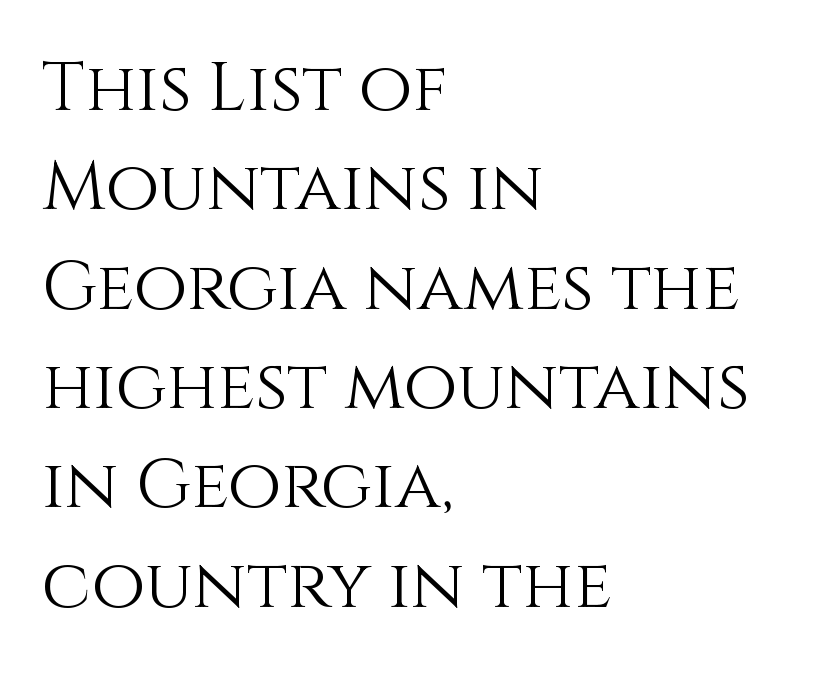
Q: Is the text bold? A: No.
Q: Is the text italic (slanted)? A: No, it is upright.
Q: Is the text underlined? A: No.
Q: How is the paragraph aligned? A: Left-aligned.
Q: Is the spacing between letters normal or unusually wide? A: Normal.
Q: Is the spacing between lines tight, normal or loose? A: Normal.
Q: Width (condensed, normal, or wide)? A: Normal.
Q: Stroke contrast? A: Medium.
Q: x-height? A: Large.
Q: Monospaced? A: No.
